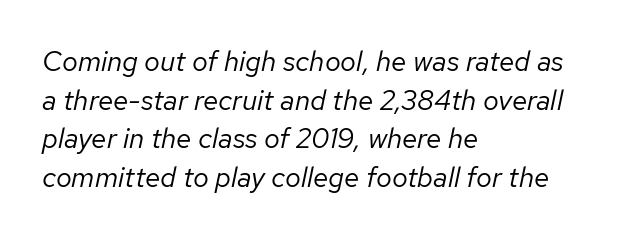
The image shows 28 px regular-weight type, italic (leaning right); set left-aligned, normal line spacing (1.38x), normal letter spacing, not underlined; low stroke contrast and a medium x-height.
